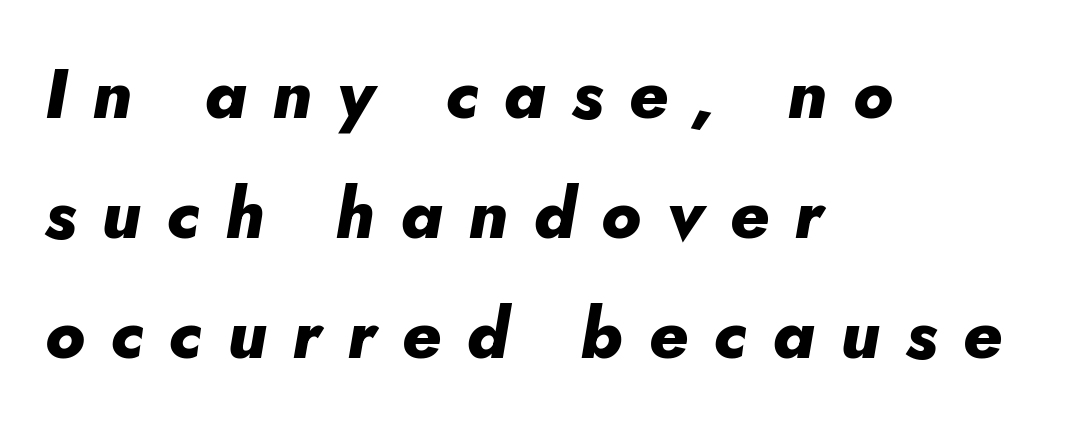
The image shows 69 px heavy type, italic (leaning right); set left-aligned, line spacing 1.74x, unusually wide letter spacing (+0.37 em), not underlined; low stroke contrast and a small x-height.
